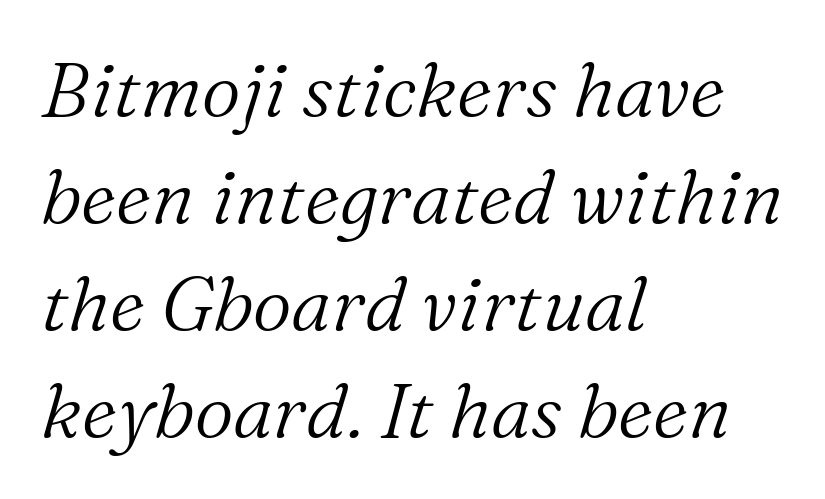
{"serif": "yes", "italic": "yes", "lean": "right", "slant_degrees": 16, "bold": "no", "weight": "light", "width": "normal", "stroke_contrast": "medium", "x_height": "medium", "monospaced": "no", "underline": "no", "align": "left", "line_spacing": "normal", "line_spacing_ratio": 1.41, "letter_spacing": "normal", "letter_spacing_em": 0.0, "glyph_px": 76}
